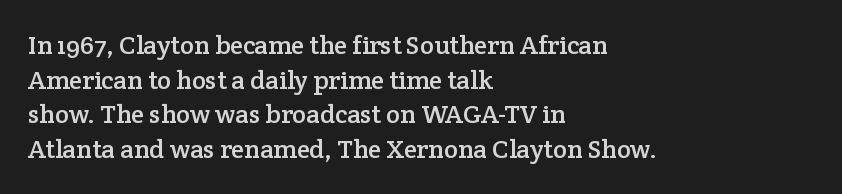
The image shows 26 px text type, upright; set left-aligned, normal line spacing (1.33x), normal letter spacing, not underlined.
